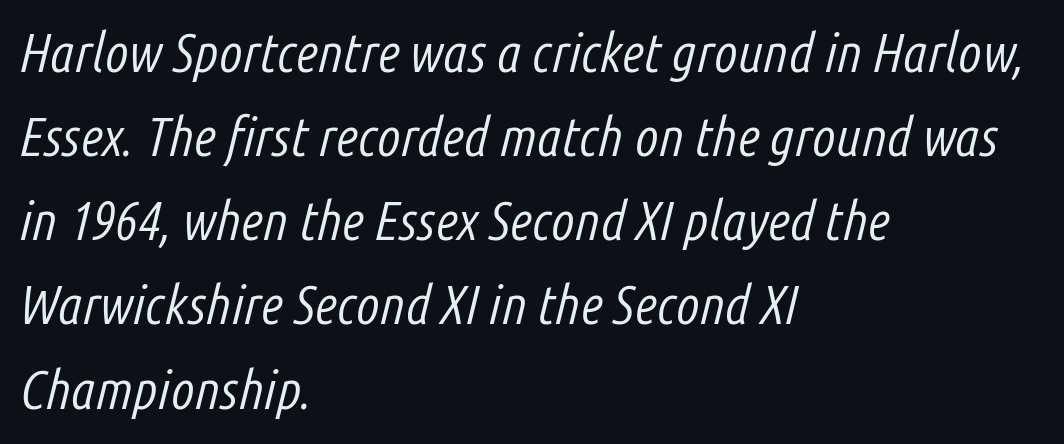
The image shows 55 px light, condensed type, italic (leaning right); set left-aligned, normal line spacing (1.53x), normal letter spacing, not underlined; low stroke contrast and a medium x-height.
